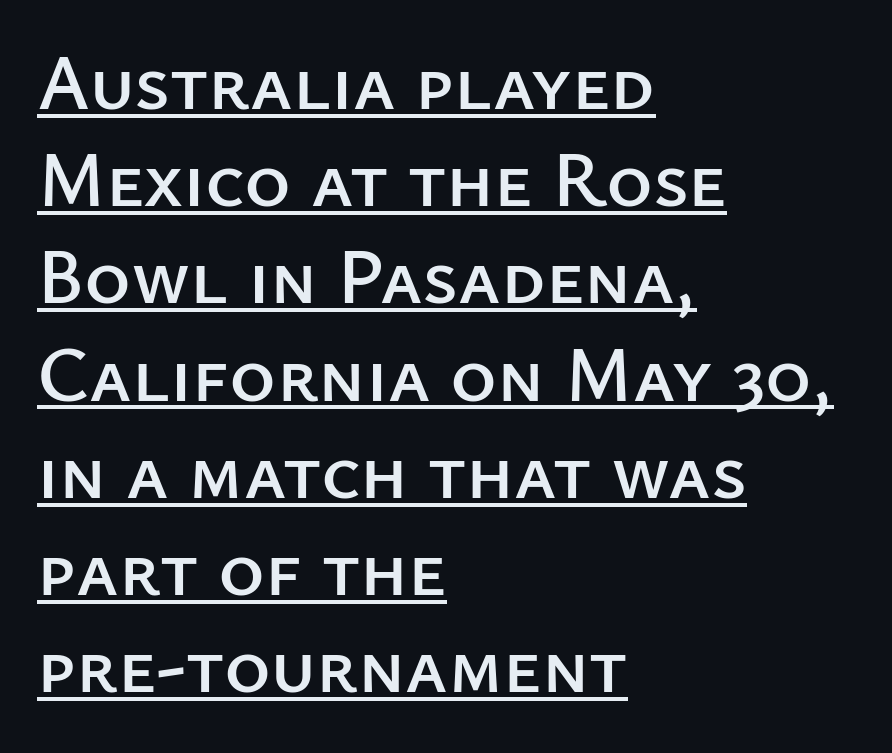
{"serif": "no", "italic": "no", "width": "normal", "stroke_contrast": "low", "x_height": "medium", "monospaced": "no", "underline": "yes", "align": "left", "line_spacing_ratio": 1.23, "letter_spacing": "normal", "letter_spacing_em": 0.0, "glyph_px": 79}
